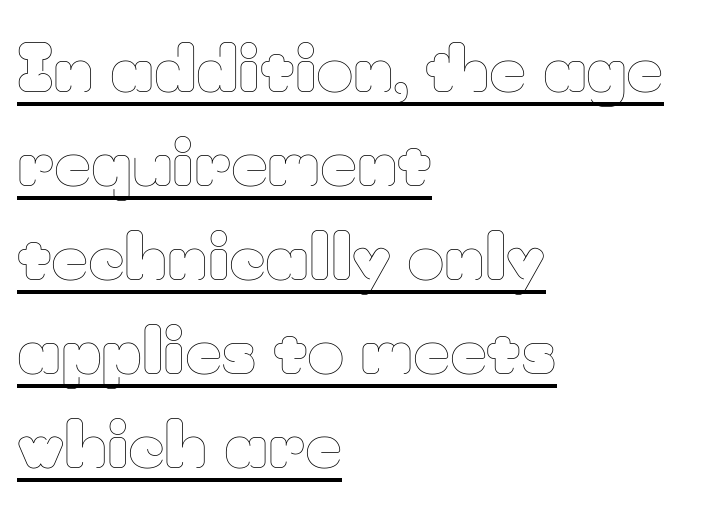
Vertical strokes here are truly vertical. Is the type heavy? It reads as light-to-regular instead. Do the characters align in a grid? No, the font is proportional. Somebody hit Ctrl+U on this one — the words are underlined. Short and long lines alike share a common starting point at left. The designer left line spacing at the default.
